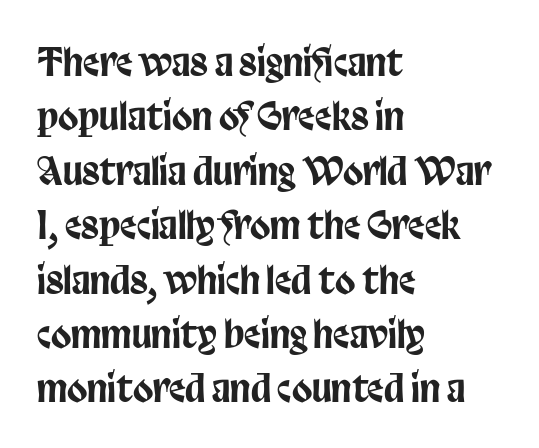
{"serif": "no", "italic": "no", "width": "condensed", "stroke_contrast": "low", "x_height": "large", "monospaced": "no", "underline": "no", "align": "left", "line_spacing": "normal", "line_spacing_ratio": 1.47, "letter_spacing": "normal", "letter_spacing_em": 0.0, "glyph_px": 37}
